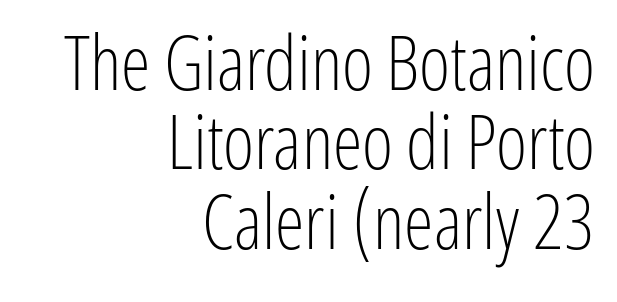
The image shows 75 px light, condensed sans-serif type, upright; set right-aligned, tight line spacing (1.06x), normal letter spacing, not underlined; low stroke contrast and a medium x-height.
